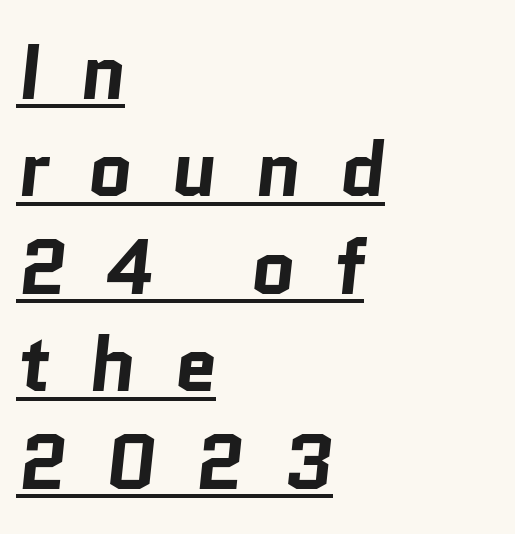
The image shows 78 px bold sans-serif type; set left-aligned, normal line spacing (1.25x), unusually wide letter spacing (+0.48 em), underlined; low stroke contrast and a medium x-height.
